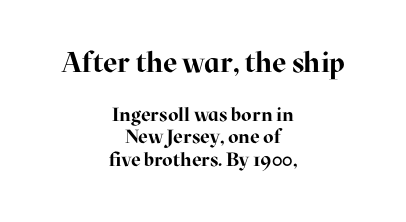
Q: Is the text bold? A: Yes.
Q: Is the text italic (slanted)? A: No, it is upright.
Q: Is the typeface a serif or a sans-serif typeface? A: Serif.
Q: Is the text underlined? A: No.
Q: How is the paragraph aligned? A: Centered.
Q: Is the spacing between letters normal or unusually wide? A: Normal.
Q: Which block of text is set in a larger size, the first (top) or the second (bottom)? A: The first (top) one.
Q: Width (condensed, normal, or wide)? A: Normal.
Q: Stroke contrast? A: High.
Q: x-height? A: Medium.
Q: Monospaced? A: No.
